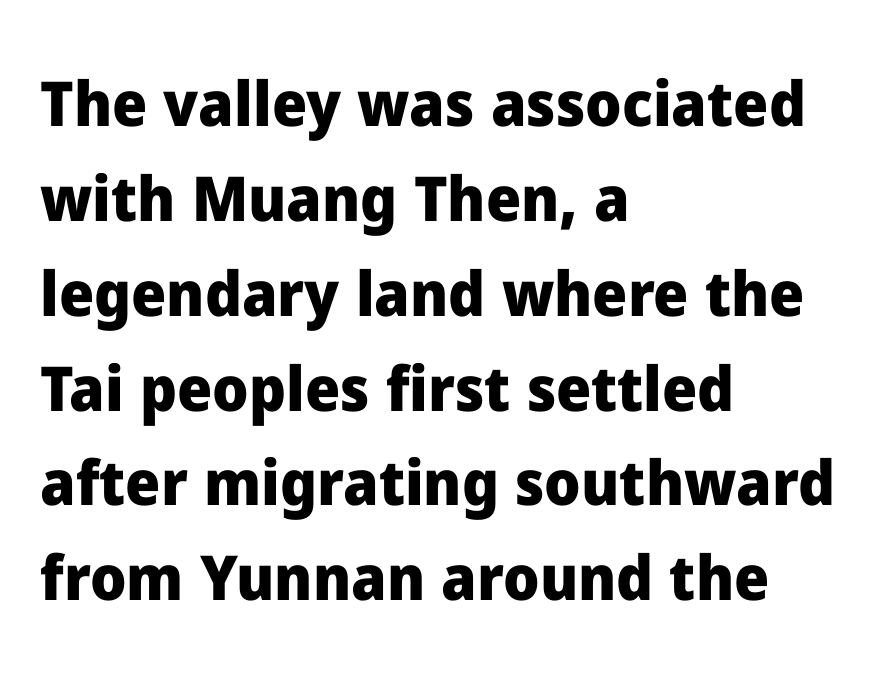
The passage shown stacks its lines at a standard gap. Is the block centered? No — it sits flush against the left margin. Posture: upright roman. Its strokes are broad and dark, the hallmark of bold type. Typographically, this falls in the sans-serif category. Letter spacing: default.
